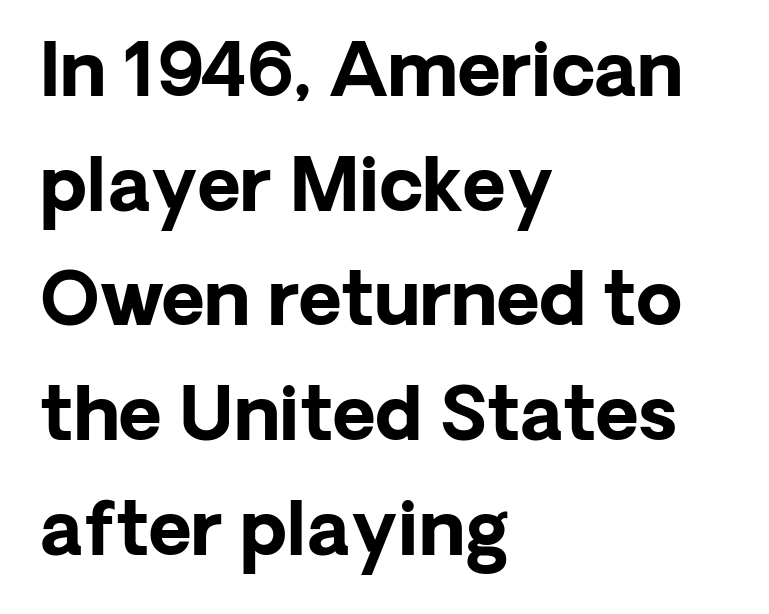
Short and long lines alike share a common starting point at left. A clean baseline with only descenders dipping below it. The face used here is a sans, in the tradition of grotesques and geometrics. The face used here is proportionally spaced, like ordinary book or web type.
